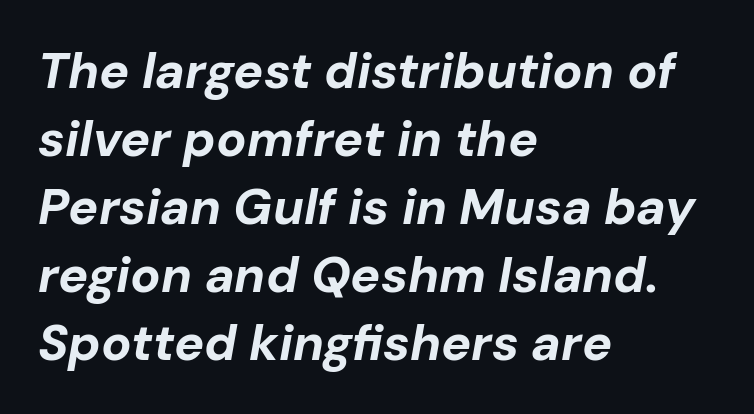
Leftover space on each line is placed entirely after the last word. Typesetter's note: full bold, strokes at maximum text heaviness. A typesetter would call this zero additional tracking. Successive baselines arrive at the customary interval. A typesetter would mark this as italic. The face used here is proportionally spaced, like ordinary book or web type.
